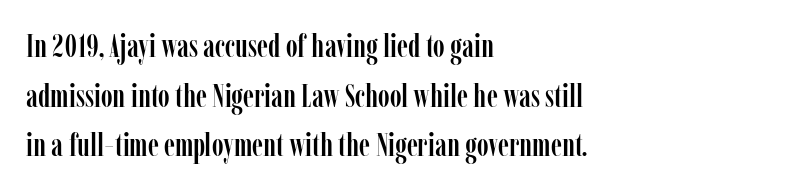
{"serif": "yes", "italic": "no", "width": "condensed", "stroke_contrast": "low", "x_height": "medium", "monospaced": "no", "underline": "no", "align": "left", "line_spacing": "normal", "line_spacing_ratio": 1.55, "letter_spacing": "normal", "letter_spacing_em": 0.0, "glyph_px": 32}
